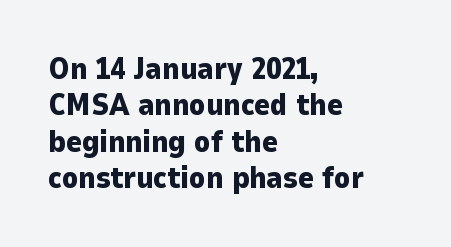
The image shows 30 px heavy sans-serif type, upright; set left-aligned, line spacing 1.21x, normal letter spacing, not underlined; low stroke contrast and a medium x-height.
